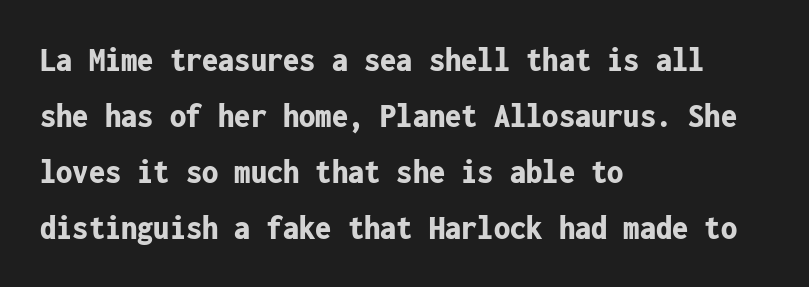
The image shows 36 px bold, condensed sans-serif type, upright, monospaced; set left-aligned, normal line spacing (1.56x), normal letter spacing, not underlined; low stroke contrast and a medium x-height.
